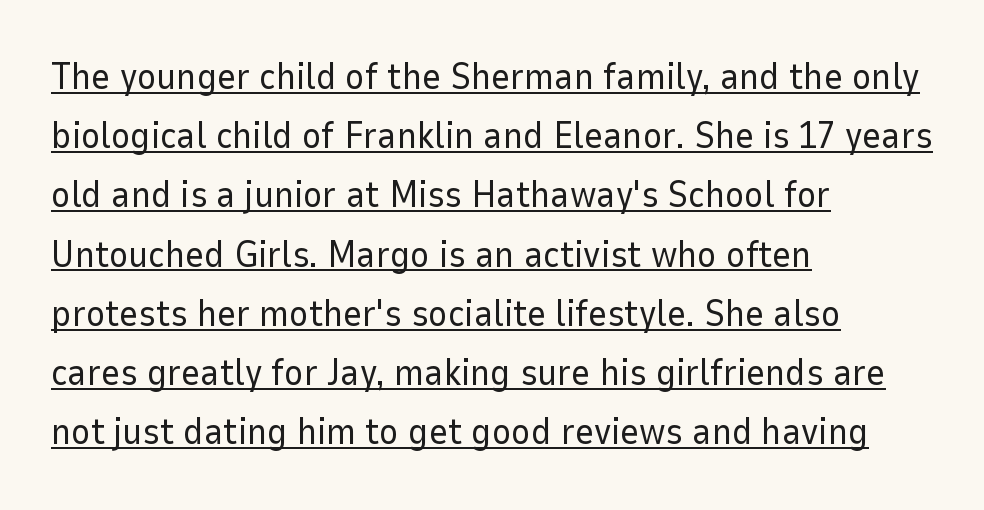
The image shows 37 px regular-weight sans-serif type, upright; set left-aligned, normal line spacing (1.6x), normal letter spacing, underlined; low stroke contrast and a medium x-height.
